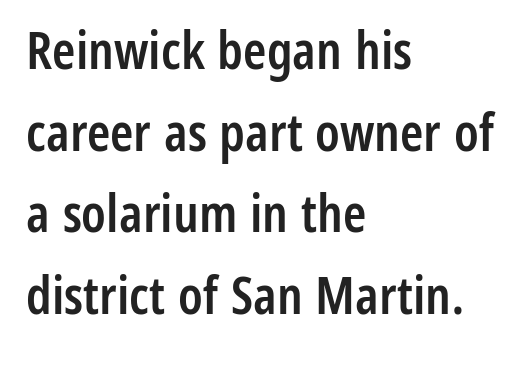
Q: Is the text bold? A: Semi-bold.
Q: Is the text italic (slanted)? A: No, it is upright.
Q: Is the typeface a serif or a sans-serif typeface? A: Sans-serif.
Q: Is the text underlined? A: No.
Q: How is the paragraph aligned? A: Left-aligned.
Q: Is the spacing between letters normal or unusually wide? A: Normal.
Q: Is the spacing between lines tight, normal or loose? A: Normal.
Q: Width (condensed, normal, or wide)? A: Condensed.
Q: Stroke contrast? A: Low.
Q: x-height? A: Medium.
Q: Monospaced? A: No.
